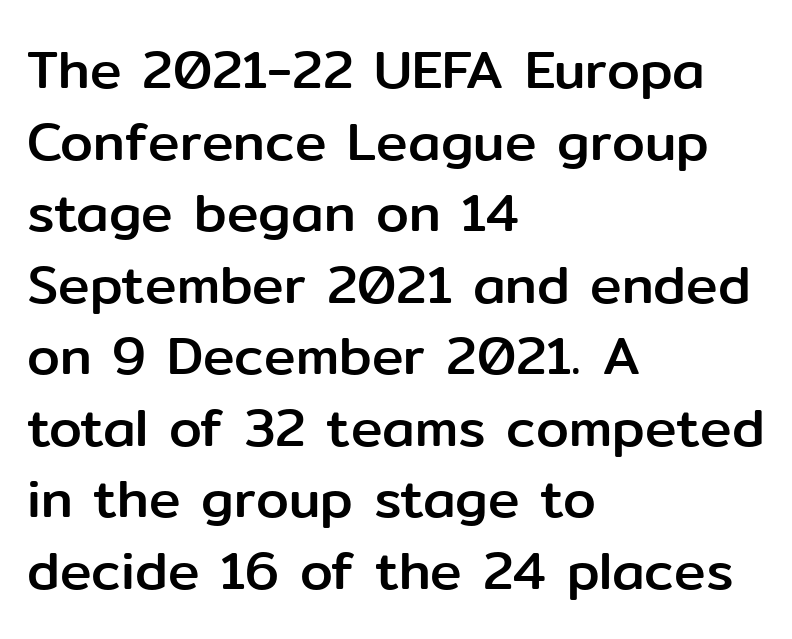
The image shows 53 px sans-serif type, upright; set left-aligned, normal line spacing (1.35x), normal letter spacing, not underlined; low stroke contrast and a medium x-height.
